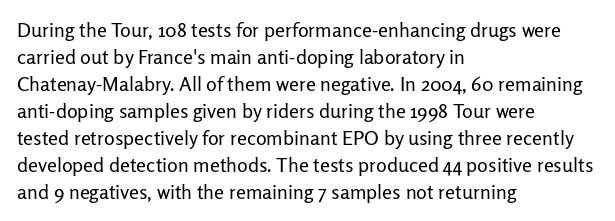
{"italic": "no", "bold": "no", "underline": "no", "align": "left", "line_spacing": "normal", "line_spacing_ratio": 1.35, "letter_spacing": "normal", "letter_spacing_em": 0.0, "glyph_px": 20}
